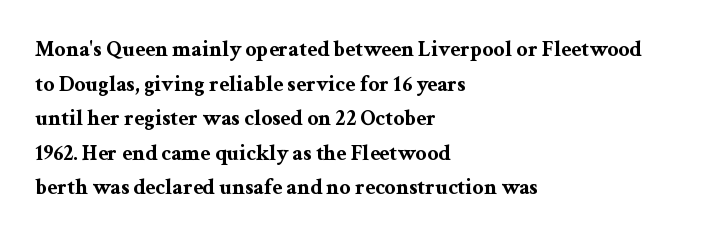
{"italic": "no", "bold": "yes", "underline": "no", "align": "left", "line_spacing": "normal", "line_spacing_ratio": 1.57, "letter_spacing": "normal", "letter_spacing_em": 0.0, "glyph_px": 22}
